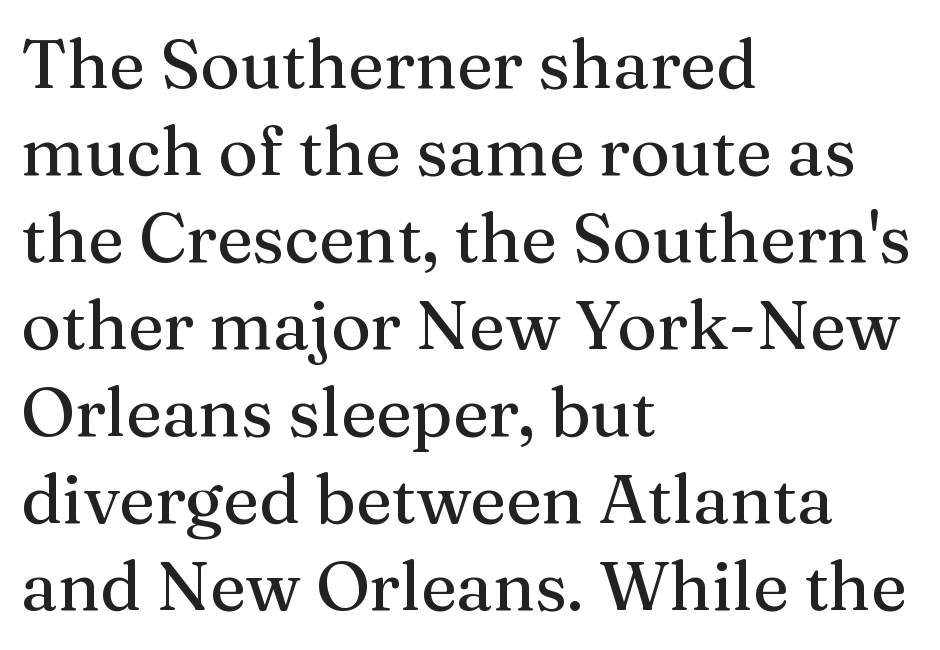
The face used here is seriffed, in the tradition of book romans. This is the regular roman posture of the typeface. Tracking value appears to be zero — textbook default spacing. If you measured baseline to baseline, you'd find a middling distance. Is the block centered? No — it sits flush against the left margin.
